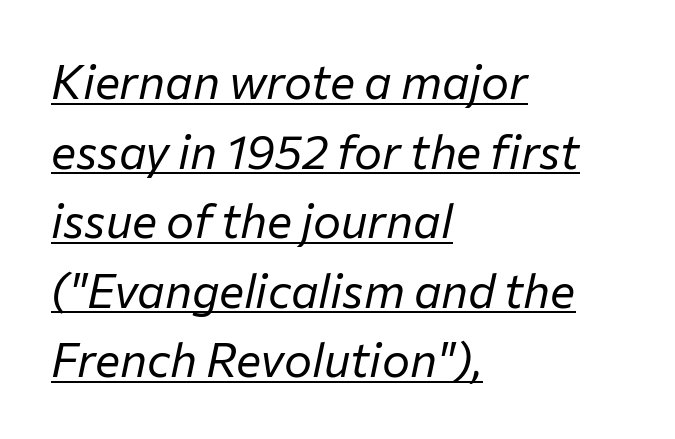
Q: Is the text bold? A: No.
Q: Is the text italic (slanted)? A: Yes, it leans right by about 12 degrees.
Q: Is the text underlined? A: Yes.
Q: How is the paragraph aligned? A: Left-aligned.
Q: Is the spacing between letters normal or unusually wide? A: Normal.
Q: Is the spacing between lines tight, normal or loose? A: Normal.
Q: Width (condensed, normal, or wide)? A: Normal.
Q: Stroke contrast? A: Low.
Q: x-height? A: Medium.
Q: Monospaced? A: No.
